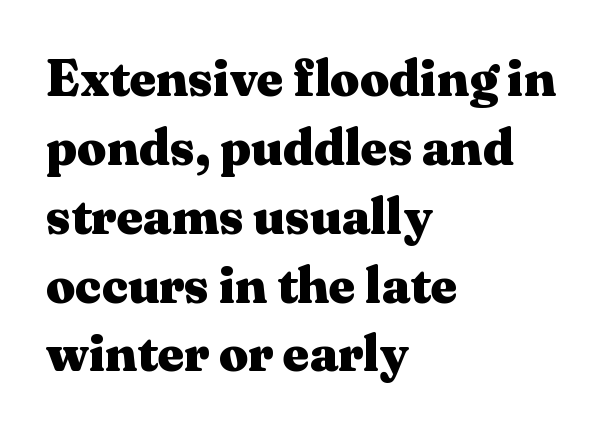
The image shows 51 px heavy, wide serif type, upright; set left-aligned, normal line spacing (1.35x), normal letter spacing, not underlined; medium stroke contrast and a medium x-height.
